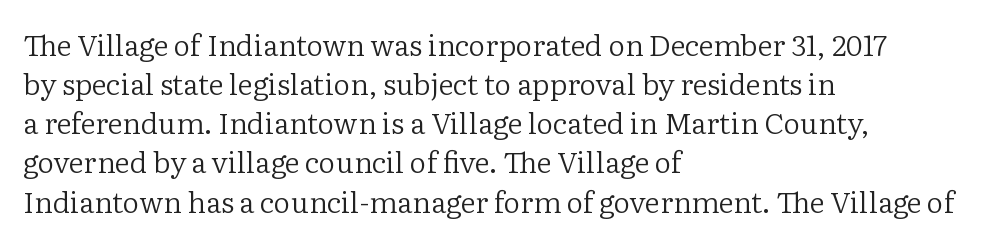
The image shows 29 px regular-weight serif type, upright; set left-aligned, normal line spacing (1.35x), normal letter spacing, not underlined; low stroke contrast and a medium x-height.
